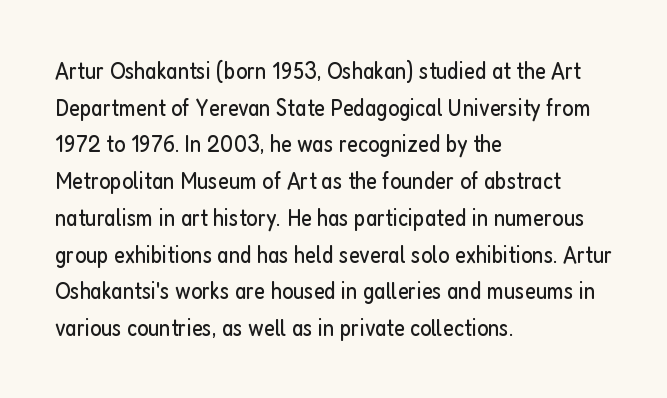
{"italic": "no", "bold": "no", "underline": "no", "align": "left", "line_spacing": "normal", "line_spacing_ratio": 1.53, "letter_spacing": "normal", "letter_spacing_em": 0.0, "glyph_px": 24}
